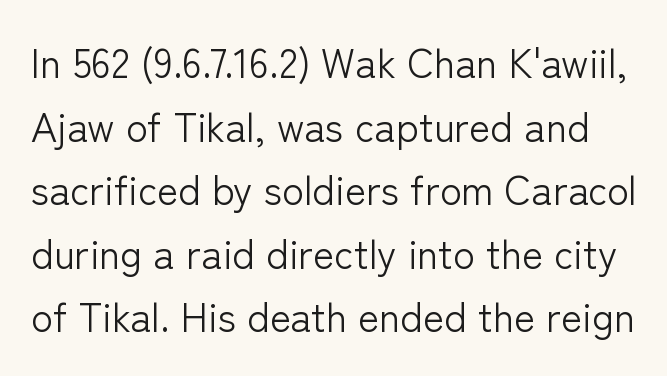
Q: Is the text bold? A: No.
Q: Is the text italic (slanted)? A: No, it is upright.
Q: Is the typeface a serif or a sans-serif typeface? A: Sans-serif.
Q: Is the text underlined? A: No.
Q: Is the spacing between letters normal or unusually wide? A: Normal.
Q: Is the spacing between lines tight, normal or loose? A: Normal.
Q: Width (condensed, normal, or wide)? A: Normal.
Q: Stroke contrast? A: Low.
Q: x-height? A: Medium.
Q: Monospaced? A: No.
